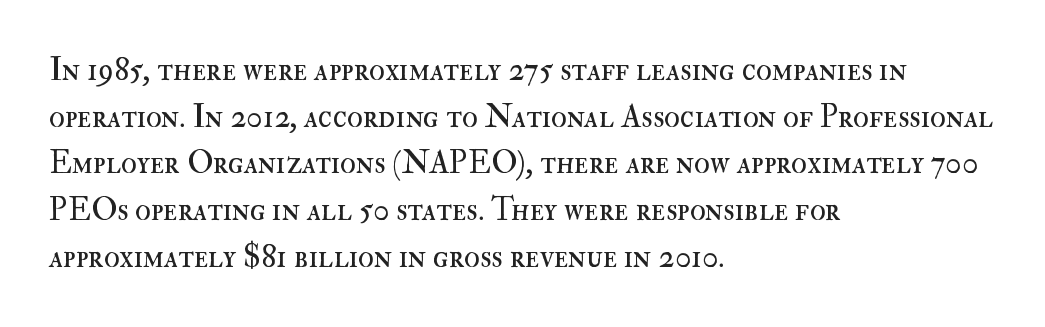
Stems and bowls with no extra thickness — not bold. Descenders hang freely into open space. This sample is left-justified, so line endings fall wherever the words run out. Style check: upright.
